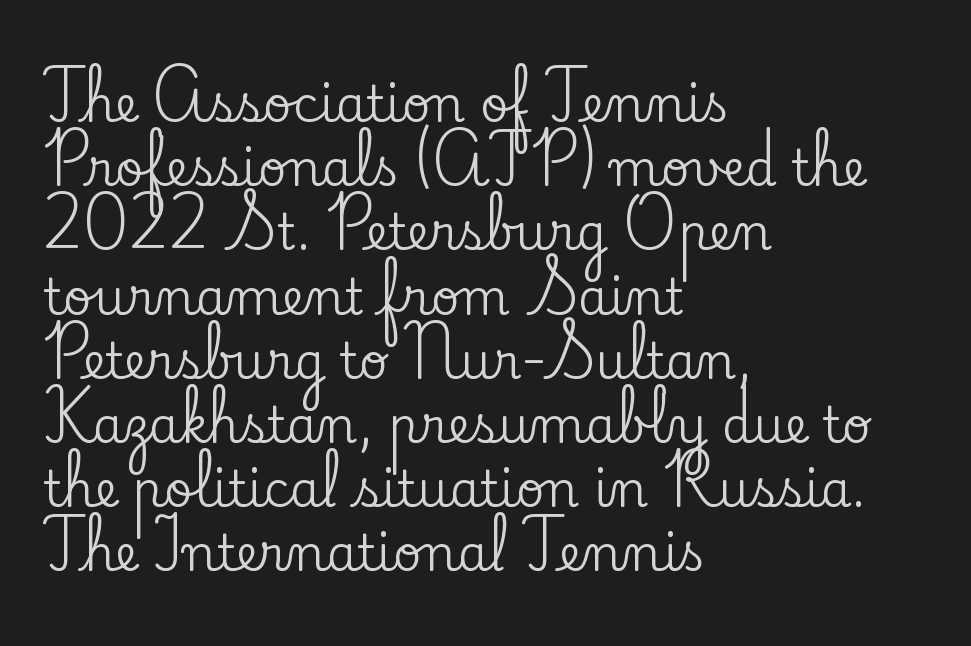
{"serif": "yes", "italic": "no", "width": "normal", "stroke_contrast": "low", "x_height": "small", "monospaced": "no", "underline": "no", "align": "left", "line_spacing": "normal", "line_spacing_ratio": 1.31, "letter_spacing": "normal", "letter_spacing_em": 0.0, "glyph_px": 49}
